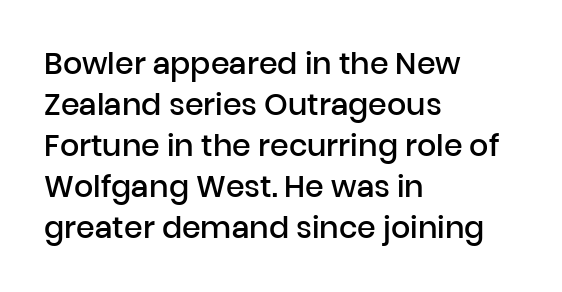
Line spacing here is normal. Beneath every word, the page is bare. The paragraph shown leans on its left margin. These lines are rendered in a variable-pitch font. Every stem runs plumb, perpendicular to the baseline.
